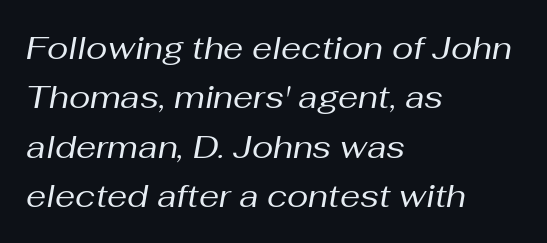
{"italic": "yes", "lean": "right", "slant_degrees": 10, "bold": "no", "weight": "regular", "width": "normal", "stroke_contrast": "medium", "x_height": "medium", "monospaced": "no", "underline": "no", "align": "left", "line_spacing": "normal", "line_spacing_ratio": 1.54, "letter_spacing": "normal", "letter_spacing_em": 0.0, "glyph_px": 32}
